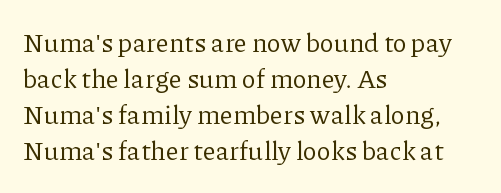
Q: Is the text bold? A: No.
Q: Is the text italic (slanted)? A: No, it is upright.
Q: Is the text underlined? A: No.
Q: How is the paragraph aligned? A: Left-aligned.
Q: Is the spacing between letters normal or unusually wide? A: Normal.
Q: Is the spacing between lines tight, normal or loose? A: Normal.
